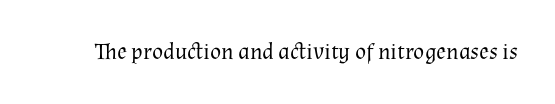
The type is set solid horizontally, with unmodified tracking. Words float on clear page, feet unadorned. A quiet, ordinary-to-light weight characterises the typeface. The type sits square on the baseline with zero lean.
